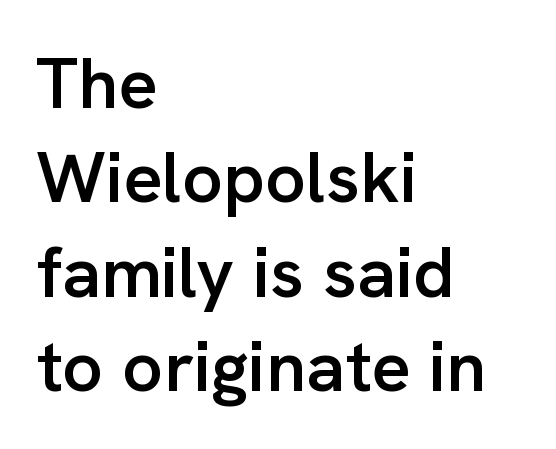
The image shows 72 px semibold sans-serif type, upright; set left-aligned, normal line spacing (1.31x), normal letter spacing, not underlined; low stroke contrast and a medium x-height.
